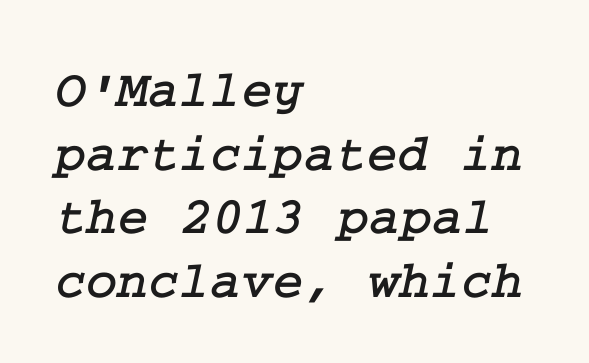
The image shows 53 px serif type; set left-aligned, line spacing 1.2x, normal letter spacing, not underlined; low stroke contrast and a medium x-height.
